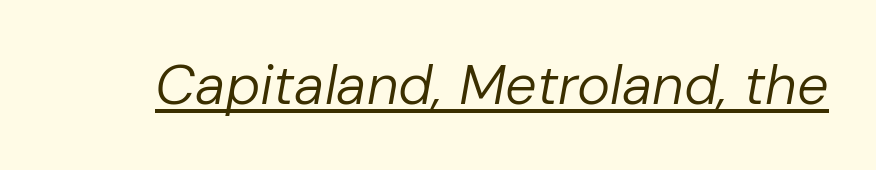
Q: Is the text bold? A: No.
Q: Is the text italic (slanted)? A: Yes, it leans right by about 10 degrees.
Q: Is the text underlined? A: Yes.
Q: Is the spacing between letters normal or unusually wide? A: Normal.
Q: Width (condensed, normal, or wide)? A: Normal.
Q: Stroke contrast? A: Low.
Q: x-height? A: Medium.
Q: Monospaced? A: No.
